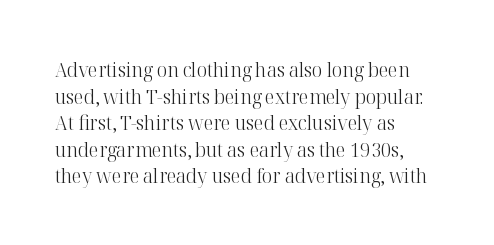
Q: Is the text bold? A: No.
Q: Is the text italic (slanted)? A: No, it is upright.
Q: Is the text underlined? A: No.
Q: How is the paragraph aligned? A: Left-aligned.
Q: Is the spacing between letters normal or unusually wide? A: Normal.
Q: Is the spacing between lines tight, normal or loose? A: Normal.
